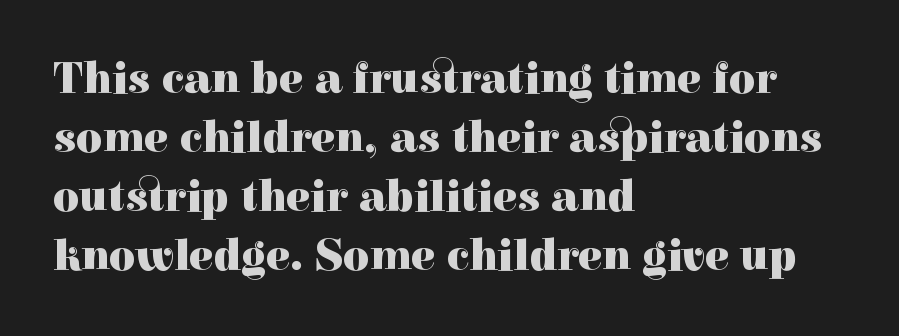
Font category for this specimen: serif. You could not count columns in this text — the font is proportionally spaced. A bare baseline throughout the passage. Is the type bold? Yes — the strokes are clearly thick and heavy.
